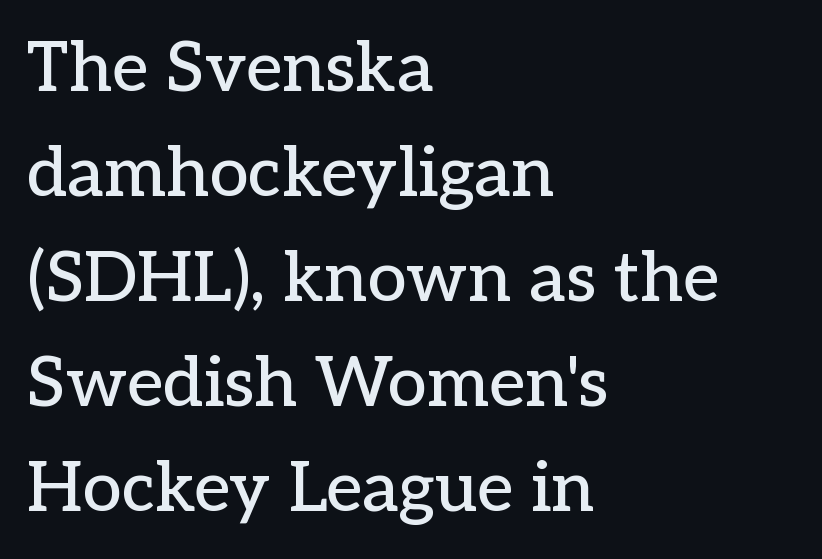
{"serif": "yes", "italic": "no", "width": "normal", "stroke_contrast": "low", "x_height": "medium", "monospaced": "no", "underline": "no", "align": "left", "line_spacing": "normal", "line_spacing_ratio": 1.5, "letter_spacing": "normal", "letter_spacing_em": 0.0, "glyph_px": 70}
